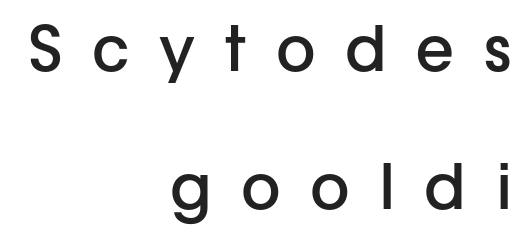
The lines in this sample share a right terminus and differ only in where they begin. A bare baseline throughout the passage. A sans-serif font was chosen for this passage. What's the leading like? Stretched, with rows far apart. Vertical strokes here are truly vertical.
